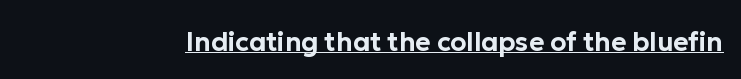
Posture: vertical. Is the letter spacing exaggerated? No — it looks like the ordinary default. These characters rest on top of a visible drawn line.
